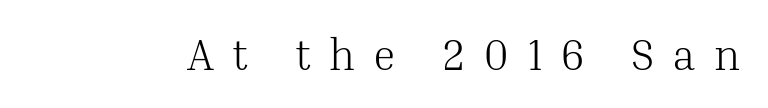
Every character sits straight up, as roman type does. Letters rest on an invisible, unmarked baseline. Heaviness? Minimal to ordinary, like unemphasized prose. Caption: expanded tracking, letters set apart. These lines are rendered in a variable-pitch font. The designer went with a serif here, giving each stem small feet.
